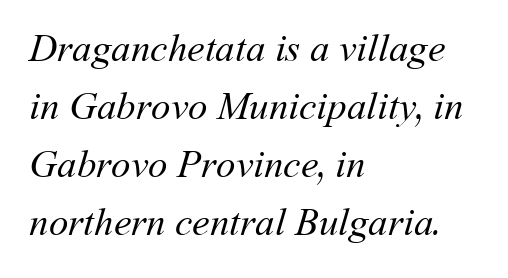
{"bold": "no", "weight": "regular", "width": "normal", "stroke_contrast": "medium", "x_height": "medium", "monospaced": "no", "underline": "no", "align": "left", "line_spacing": "normal", "line_spacing_ratio": 1.49, "letter_spacing": "normal", "letter_spacing_em": 0.0, "glyph_px": 39}
